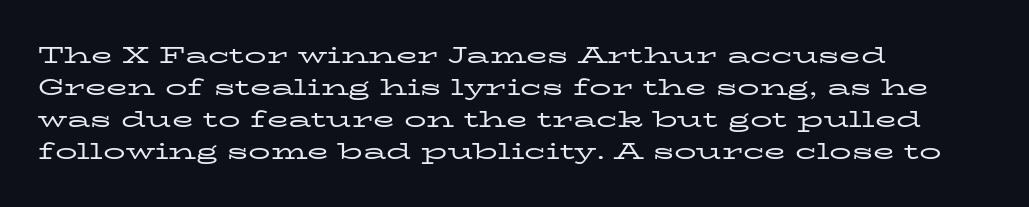
{"italic": "no", "bold": "no", "underline": "no", "align": "left", "line_spacing": "normal", "line_spacing_ratio": 1.45, "letter_spacing": "normal", "letter_spacing_em": 0.0, "glyph_px": 22}
